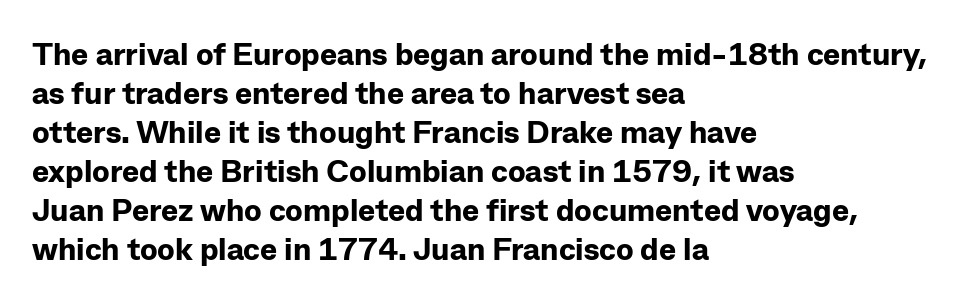
{"serif": "no", "italic": "no", "bold": "yes", "weight": "bold", "width": "normal", "stroke_contrast": "low", "x_height": "medium", "monospaced": "no", "underline": "no", "align": "left", "line_spacing_ratio": 1.22, "letter_spacing": "normal", "letter_spacing_em": 0.0, "glyph_px": 32}
